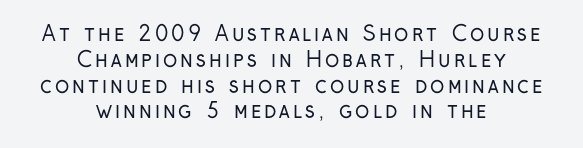
The zone under the glyphs is completely vacant. The face looks like a standard text weight, possibly lighter. Centered paragraph, ragged on both sides. Posture: upright roman.
